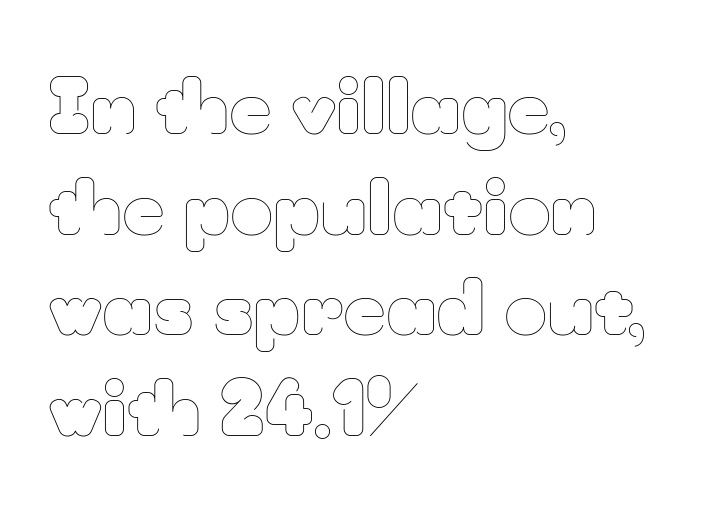
A typesetter would call this proportional, since set widths differ per character. Spacing between characters is what you'd get straight out of the box. Left-aligned paragraph, ragged on the right. The words here are not underlined. Unbolded letterforms with no extra heft. It's the straight-up-and-down kind of type.
